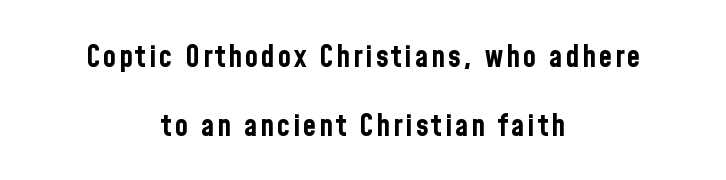
Q: Is the text bold? A: Yes.
Q: Is the text italic (slanted)? A: No, it is upright.
Q: Is the typeface a serif or a sans-serif typeface? A: Sans-serif.
Q: Is the text underlined? A: No.
Q: How is the paragraph aligned? A: Centered.
Q: Is the spacing between lines tight, normal or loose? A: Loose.
Q: Width (condensed, normal, or wide)? A: Condensed.
Q: Stroke contrast? A: Low.
Q: x-height? A: Medium.
Q: Monospaced? A: No.
